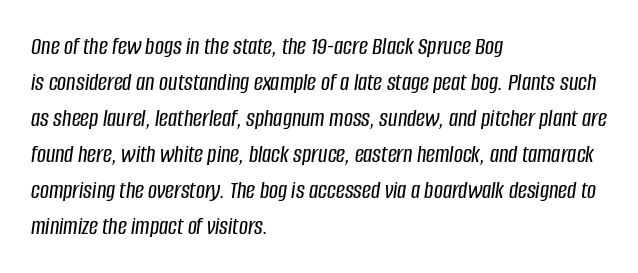
{"italic": "yes", "lean": "right", "slant_degrees": 8, "underline": "no", "align": "left", "line_spacing": "normal", "line_spacing_ratio": 1.44, "letter_spacing": "normal", "letter_spacing_em": 0.0, "glyph_px": 25}
